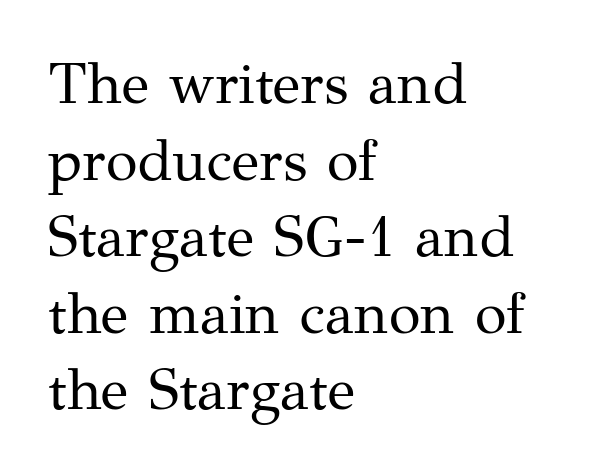
You could not count columns in this text — the font is proportionally spaced. Letters rest on an invisible, unmarked baseline. To sum up the face: it has serifs. Caption: standard tracking, unaltered. Characters remain perfectly vertical along every line. Leftover space on each line is placed entirely after the last word.
